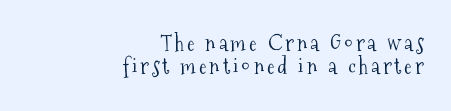
The foot of each line stays bare and open. Notice how the stems are strictly vertical — no italics here. The strokes carry an ordinary text weight at most. The vertical gap from one line to the next is small.
